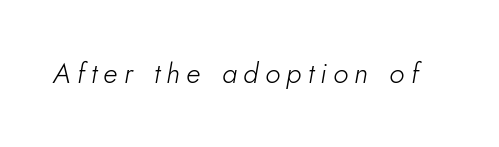
Does the lettering tilt? It does — this is italic. The strokes are not fattened; the text isn't bold. Descenders hang freely into open space. This sample has the flowing, uneven cadence of proportional lettering. Tracking value appears strongly positive — letters spread wide.
